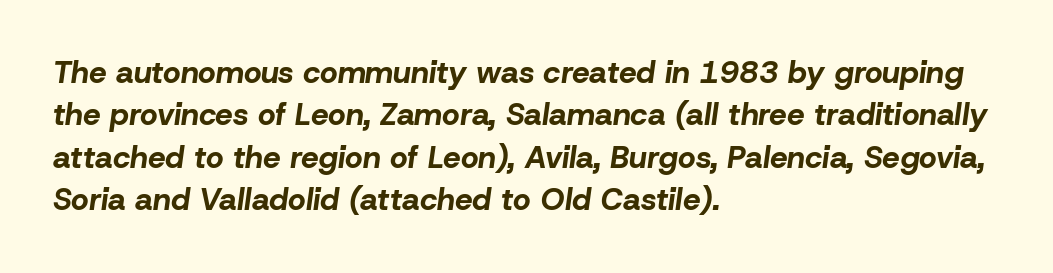
Notice how thick the strokes are: this is what a full bold looks like. Short and long lines alike share a common starting point at left. Character widths vary here, with narrow letters taking less room than wide ones. Underlining? Definitely not there. You could call the tracking neutral — neither tight nor loose.
